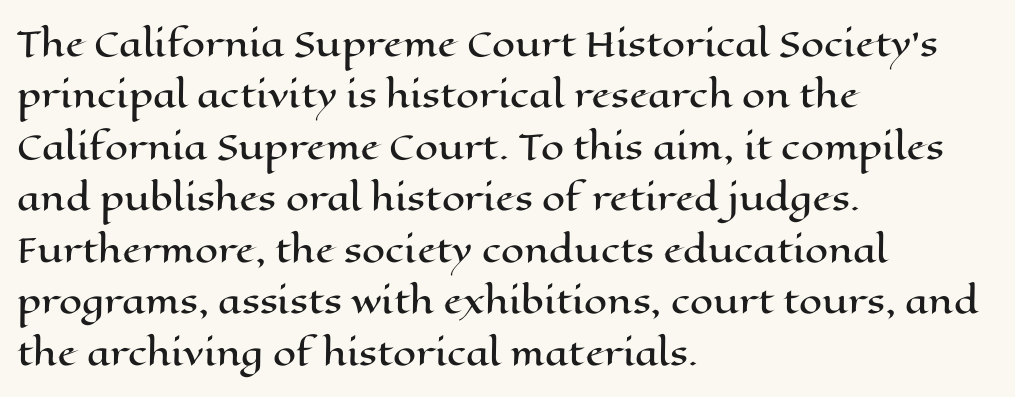
If you drew a ruler down the left edge, every line would touch it. This sample has the flowing, uneven cadence of proportional lettering. What's the leading like? Ordinary, nothing unusual. Rendered with straight, roman letterforms. Underline: absent.
